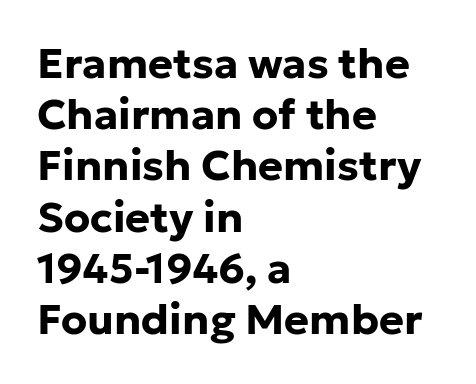
Q: Is the text bold? A: Yes.
Q: Is the text italic (slanted)? A: No, it is upright.
Q: Is the typeface a serif or a sans-serif typeface? A: Sans-serif.
Q: Is the text underlined? A: No.
Q: How is the paragraph aligned? A: Left-aligned.
Q: Is the spacing between letters normal or unusually wide? A: Normal.
Q: Width (condensed, normal, or wide)? A: Normal.
Q: Stroke contrast? A: Low.
Q: x-height? A: Medium.
Q: Monospaced? A: No.
